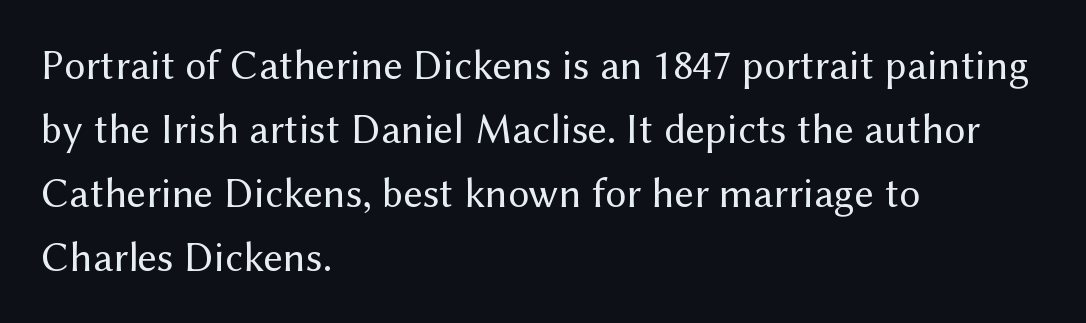
{"serif": "no", "italic": "no", "bold": "no", "weight": "regular", "width": "normal", "stroke_contrast": "medium", "x_height": "medium", "monospaced": "no", "underline": "no", "align": "left", "line_spacing": "normal", "line_spacing_ratio": 1.52, "letter_spacing": "normal", "letter_spacing_em": 0.0, "glyph_px": 42}
